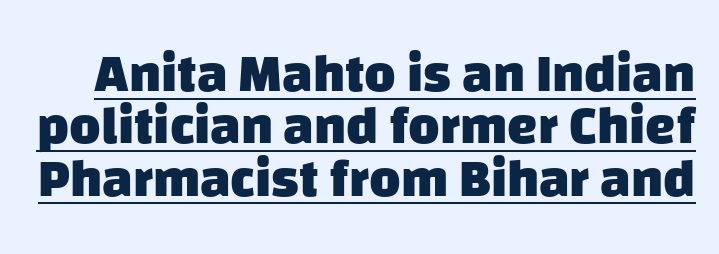
{"serif": "no", "bold": "yes", "weight": "heavy", "width": "normal", "stroke_contrast": "low", "x_height": "large", "monospaced": "no", "underline": "yes", "line_spacing": "tight", "line_spacing_ratio": 0.97, "letter_spacing": "normal", "letter_spacing_em": 0.0, "glyph_px": 54}
